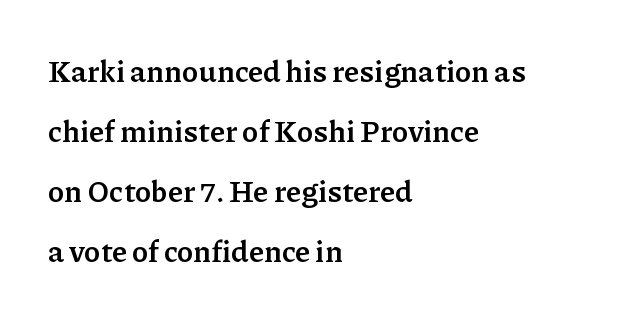
{"serif": "yes", "italic": "no", "bold": "yes", "weight": "semibold", "width": "normal", "stroke_contrast": "low", "x_height": "medium", "monospaced": "no", "underline": "no", "align": "left", "line_spacing": "loose", "line_spacing_ratio": 2.0, "letter_spacing": "normal", "letter_spacing_em": 0.0, "glyph_px": 30}
